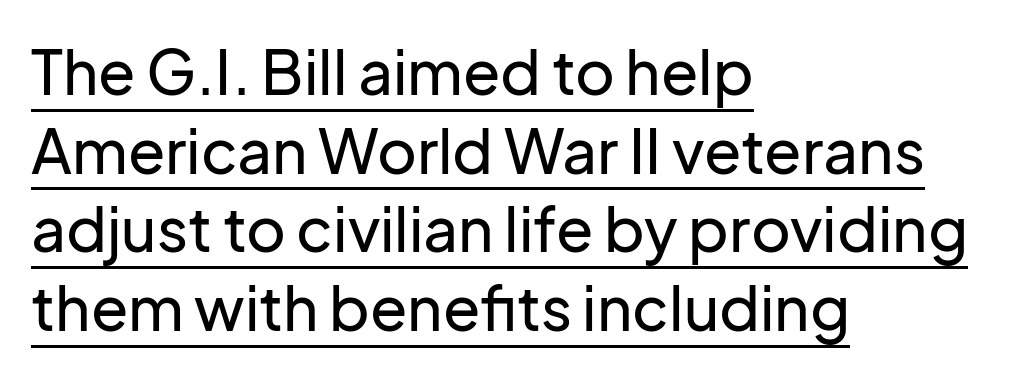
The image shows 61 px sans-serif type, upright; set left-aligned, normal line spacing (1.29x), normal letter spacing, underlined; low stroke contrast and a medium x-height.
